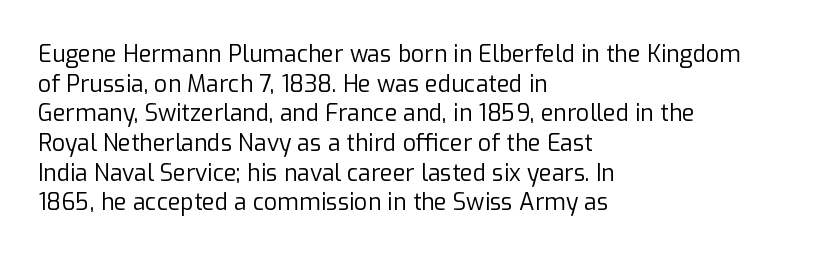
Q: Is the text bold? A: No.
Q: Is the text italic (slanted)? A: No, it is upright.
Q: Is the text underlined? A: No.
Q: How is the paragraph aligned? A: Left-aligned.
Q: Is the spacing between letters normal or unusually wide? A: Normal.
Q: Is the spacing between lines tight, normal or loose? A: Normal.
